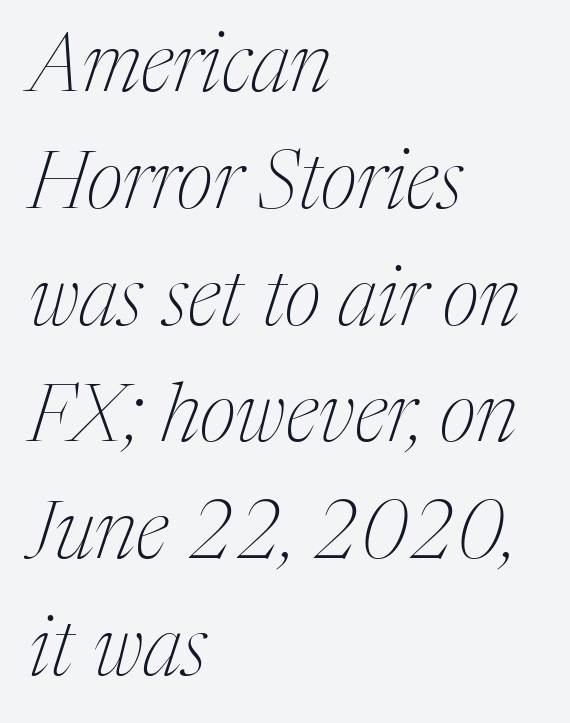
The image shows 80 px thin, condensed serif type, italic (leaning right); set left-aligned, normal line spacing (1.46x), normal letter spacing, not underlined; medium stroke contrast and a medium x-height.
